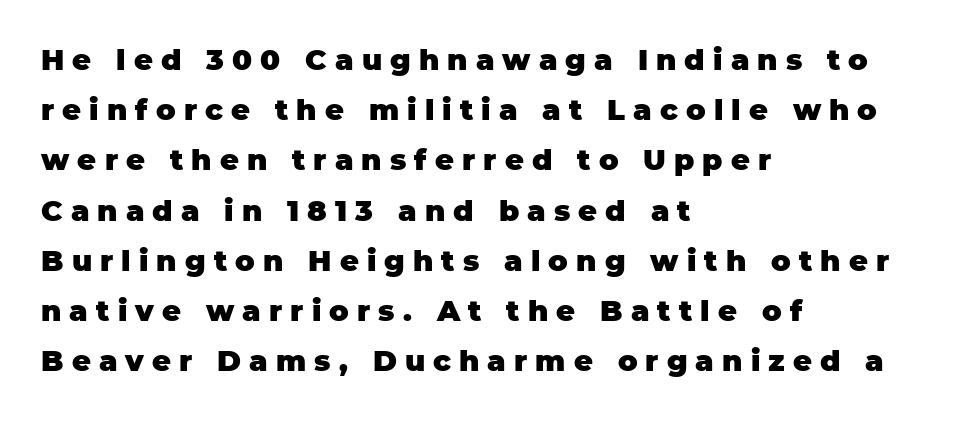
{"serif": "no", "italic": "no", "bold": "yes", "weight": "heavy", "width": "normal", "stroke_contrast": "low", "x_height": "large", "monospaced": "no", "underline": "no", "align": "left", "line_spacing_ratio": 1.73, "letter_spacing": "wide", "letter_spacing_em": 0.28, "glyph_px": 29}
